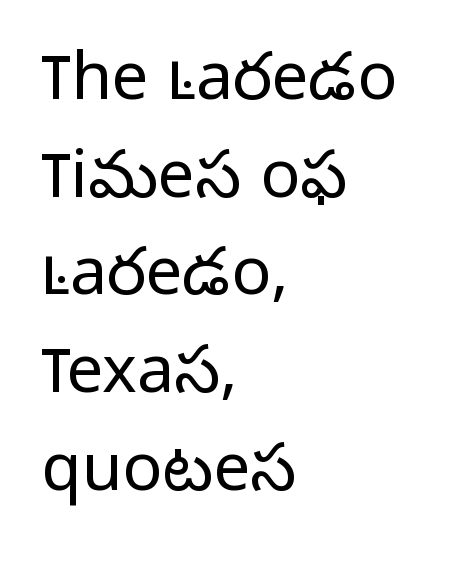
{"serif": "no", "italic": "no", "bold": "no", "weight": "light", "width": "normal", "stroke_contrast": "low", "x_height": "medium", "monospaced": "no", "underline": "no", "align": "left", "line_spacing": "normal", "line_spacing_ratio": 1.48, "letter_spacing": "normal", "letter_spacing_em": 0.0, "glyph_px": 66}
